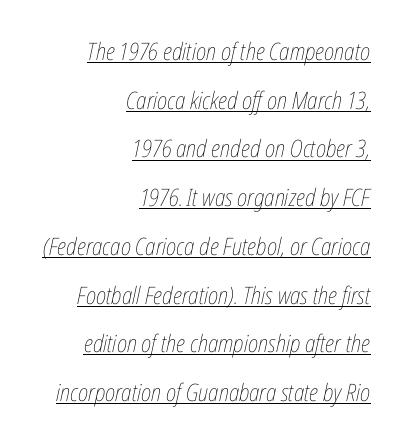
The image shows 24 px text type, italic (leaning right); set right-aligned, loose line spacing (2.03x), normal letter spacing, underlined.
